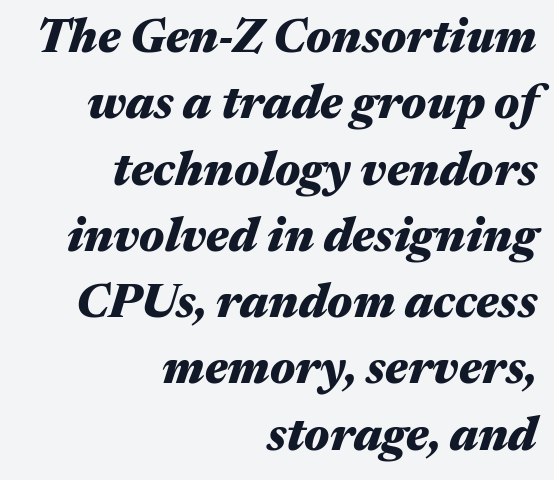
Q: Is the text bold? A: Yes.
Q: Is the text italic (slanted)? A: Yes, it leans right by about 17 degrees.
Q: Is the text underlined? A: No.
Q: How is the paragraph aligned? A: Right-aligned.
Q: Is the spacing between letters normal or unusually wide? A: Normal.
Q: Is the spacing between lines tight, normal or loose? A: Normal.
Q: Width (condensed, normal, or wide)? A: Wide.
Q: Stroke contrast? A: Medium.
Q: x-height? A: Medium.
Q: Monospaced? A: No.
